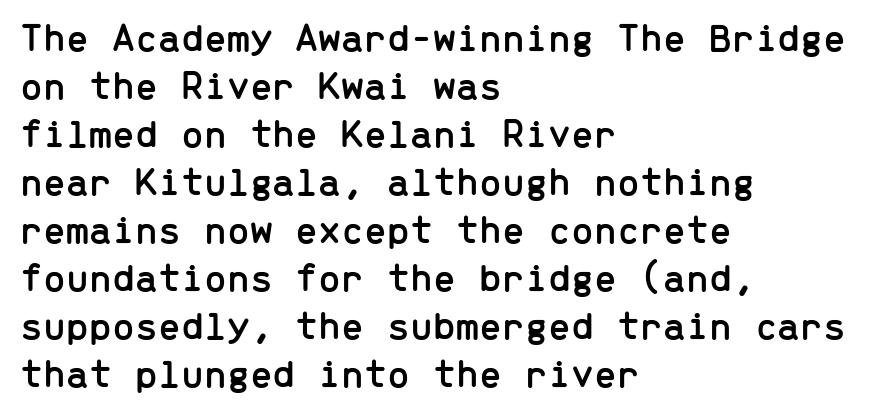
Q: Is the text italic (slanted)? A: No, it is upright.
Q: Is the typeface a serif or a sans-serif typeface? A: Sans-serif.
Q: Is the text underlined? A: No.
Q: How is the paragraph aligned? A: Left-aligned.
Q: Is the spacing between letters normal or unusually wide? A: Normal.
Q: Width (condensed, normal, or wide)? A: Normal.
Q: Stroke contrast? A: Low.
Q: x-height? A: Medium.
Q: Monospaced? A: Yes.
